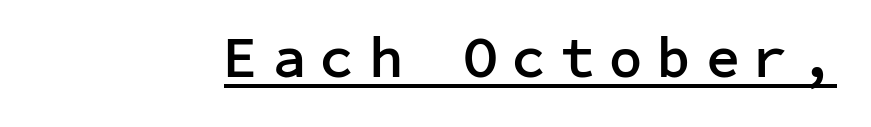
Emphasis by weight is at full strength: bold. This sample carries an underscore along the baseline area. Classification — sans serif. This sample uses expanded letter spacing, leaving extra air between glyphs. This sample uses an upright cut, with every glyph sitting square on the baseline.
